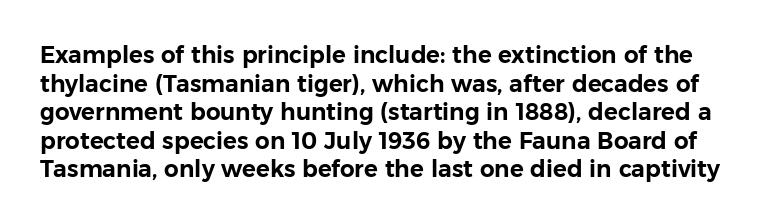
{"italic": "no", "underline": "no", "line_spacing_ratio": 1.24, "letter_spacing": "normal", "letter_spacing_em": 0.0, "glyph_px": 23}
